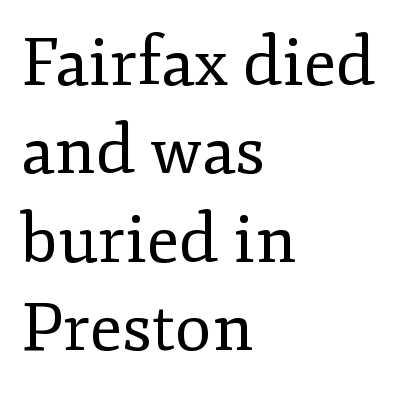
{"serif": "yes", "italic": "no", "bold": "no", "weight": "regular", "width": "normal", "stroke_contrast": "low", "x_height": "small", "monospaced": "no", "underline": "no", "align": "left", "line_spacing": "normal", "line_spacing_ratio": 1.32, "letter_spacing": "normal", "letter_spacing_em": 0.0, "glyph_px": 67}
